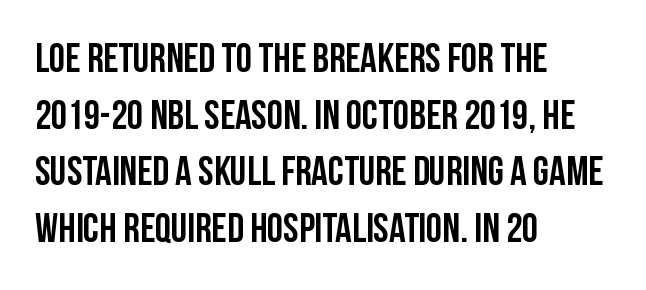
{"serif": "no", "italic": "no", "width": "condensed", "stroke_contrast": "low", "x_height": "large", "monospaced": "no", "underline": "no", "align": "left", "line_spacing": "normal", "line_spacing_ratio": 1.38, "letter_spacing": "normal", "letter_spacing_em": 0.0, "glyph_px": 41}
